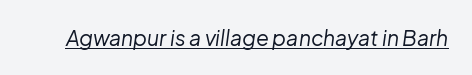
The image shows 21 px text type, italic (leaning right); set normal letter spacing, underlined.
